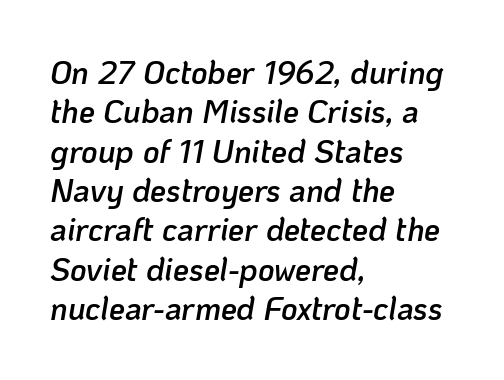
{"italic": "yes", "lean": "right", "slant_degrees": 10, "bold": "semi", "weight": "semibold", "width": "normal", "stroke_contrast": "low", "x_height": "medium", "monospaced": "no", "underline": "no", "align": "left", "line_spacing_ratio": 1.23, "letter_spacing": "normal", "letter_spacing_em": 0.0, "glyph_px": 32}
